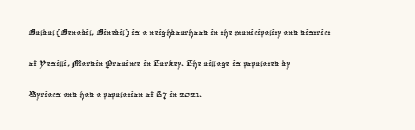
Q: Is the text underlined? A: No.
Q: How is the paragraph aligned? A: Left-aligned.
Q: Is the spacing between letters normal or unusually wide? A: Normal.
Q: Is the spacing between lines tight, normal or loose? A: Normal.
